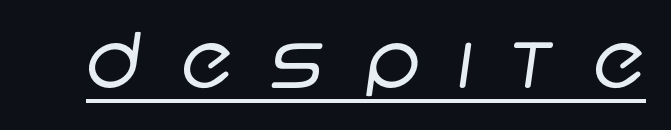
{"serif": "no", "bold": "no", "weight": "regular", "width": "normal", "stroke_contrast": "low", "x_height": "large", "monospaced": "no", "underline": "yes", "letter_spacing": "wide", "letter_spacing_em": 0.48, "glyph_px": 77}
